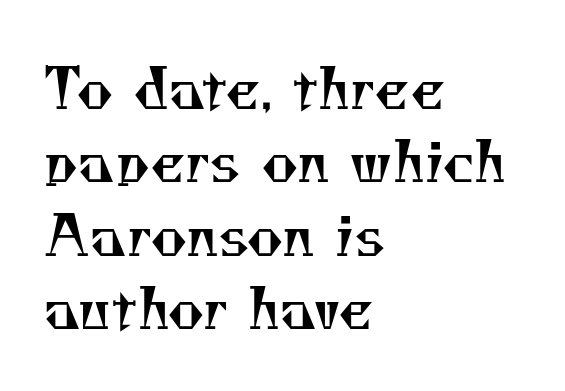
{"serif": "yes", "bold": "no", "weight": "regular", "width": "normal", "stroke_contrast": "medium", "x_height": "small", "monospaced": "no", "underline": "no", "align": "left", "line_spacing": "normal", "line_spacing_ratio": 1.31, "letter_spacing": "normal", "letter_spacing_em": 0.0, "glyph_px": 56}
